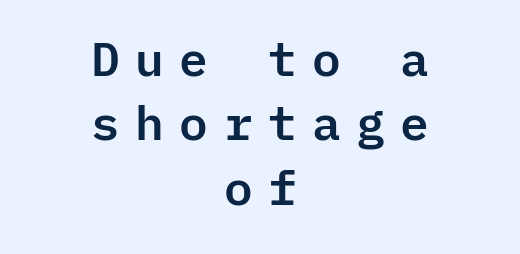
Q: Is the text italic (slanted)? A: No, it is upright.
Q: Is the typeface a serif or a sans-serif typeface? A: Sans-serif.
Q: Is the text underlined? A: No.
Q: How is the paragraph aligned? A: Centered.
Q: Is the spacing between letters normal or unusually wide? A: Unusually wide.
Q: Is the spacing between lines tight, normal or loose? A: Normal.
Q: Width (condensed, normal, or wide)? A: Normal.
Q: Stroke contrast? A: Low.
Q: x-height? A: Medium.
Q: Monospaced? A: Yes.
